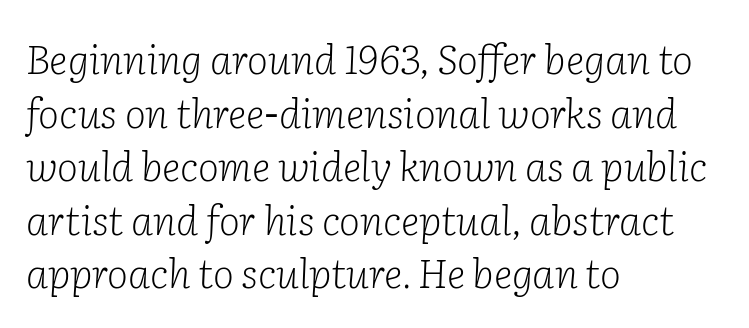
Q: Is the text bold? A: No.
Q: Is the text italic (slanted)? A: Yes, it leans right by about 2 degrees.
Q: Is the typeface a serif or a sans-serif typeface? A: Serif.
Q: Is the text underlined? A: No.
Q: How is the paragraph aligned? A: Left-aligned.
Q: Is the spacing between letters normal or unusually wide? A: Normal.
Q: Is the spacing between lines tight, normal or loose? A: Normal.
Q: Width (condensed, normal, or wide)? A: Normal.
Q: Stroke contrast? A: Low.
Q: x-height? A: Medium.
Q: Monospaced? A: No.
